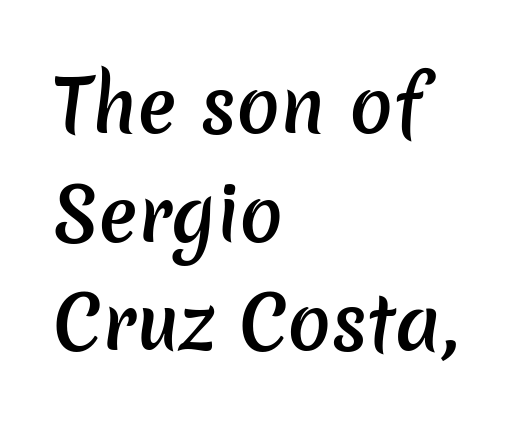
Q: Is the text bold? A: Semi-bold.
Q: Is the typeface a serif or a sans-serif typeface? A: Sans-serif.
Q: Is the text underlined? A: No.
Q: How is the paragraph aligned? A: Left-aligned.
Q: Is the spacing between letters normal or unusually wide? A: Normal.
Q: Is the spacing between lines tight, normal or loose? A: Normal.
Q: Width (condensed, normal, or wide)? A: Normal.
Q: Stroke contrast? A: Low.
Q: x-height? A: Medium.
Q: Monospaced? A: No.
